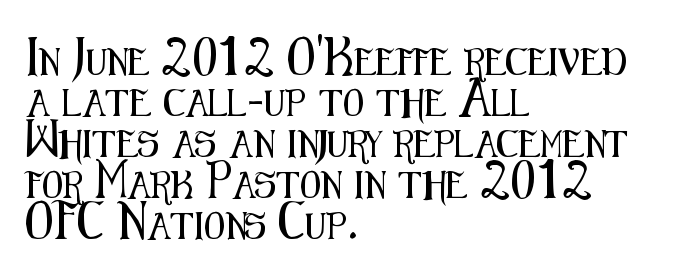
{"italic": "no", "underline": "no", "align": "left", "line_spacing": "normal", "line_spacing_ratio": 1.52, "letter_spacing": "normal", "letter_spacing_em": 0.0, "glyph_px": 27}
